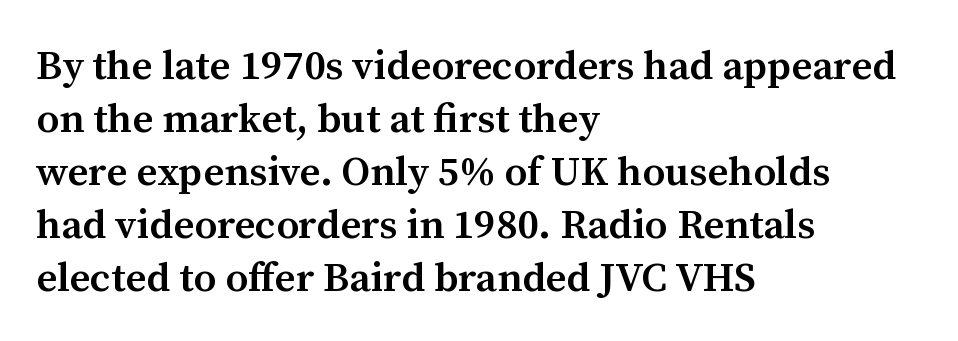
{"serif": "yes", "italic": "no", "bold": "semi", "weight": "semibold", "width": "normal", "stroke_contrast": "medium", "x_height": "medium", "monospaced": "no", "underline": "no", "align": "left", "line_spacing": "normal", "line_spacing_ratio": 1.29, "letter_spacing": "normal", "letter_spacing_em": 0.0, "glyph_px": 41}
